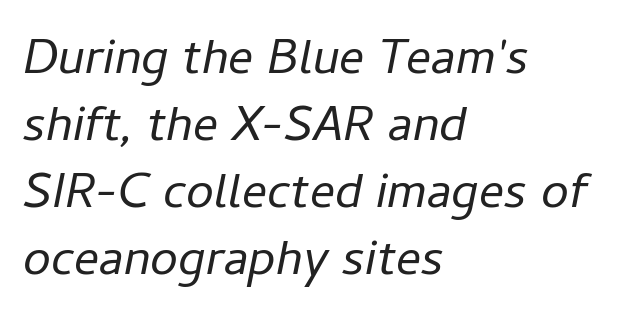
The image shows 50 px regular-weight type, italic (leaning right); set left-aligned, normal line spacing (1.34x), normal letter spacing, not underlined; low stroke contrast and a medium x-height.
